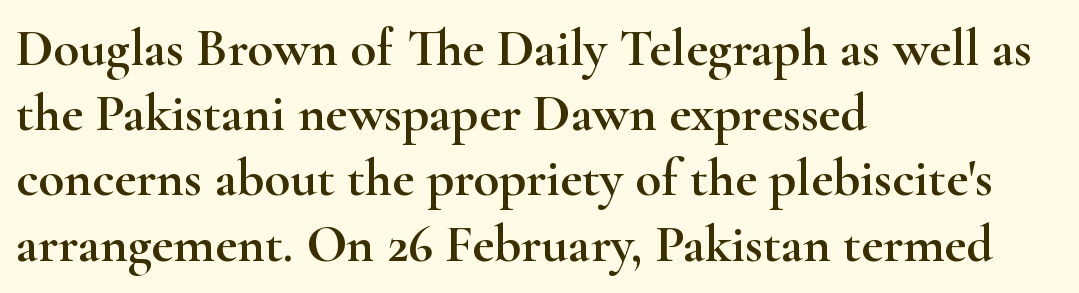
{"serif": "yes", "italic": "no", "width": "wide", "stroke_contrast": "high", "x_height": "small", "monospaced": "no", "underline": "no", "align": "left", "line_spacing_ratio": 1.23, "letter_spacing": "normal", "letter_spacing_em": 0.0, "glyph_px": 53}
